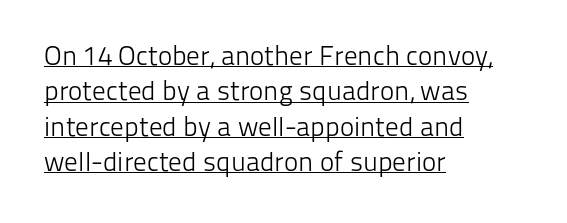
Q: Is the text bold? A: No.
Q: Is the text italic (slanted)? A: No, it is upright.
Q: Is the text underlined? A: Yes.
Q: How is the paragraph aligned? A: Left-aligned.
Q: Is the spacing between letters normal or unusually wide? A: Normal.
Q: Is the spacing between lines tight, normal or loose? A: Normal.
